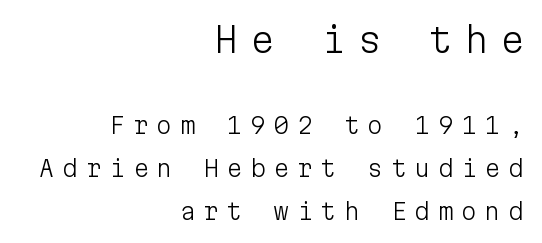
{"serif": "no", "italic": "no", "bold": "no", "weight": "light", "width": "normal", "stroke_contrast": "low", "x_height": "medium", "monospaced": "yes", "underline": "no", "align": "right", "line_spacing_ratio": 1.86, "letter_spacing": "wide", "letter_spacing_em": 0.32, "larger_block": "first", "size_ratio": 1.52, "glyph_px": 35}
